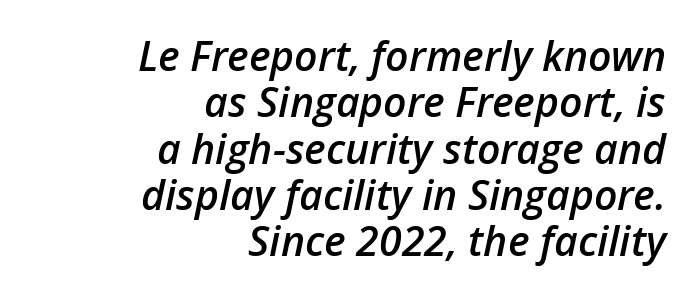
The image shows 41 px semibold type, italic (leaning right); set right-aligned, tight line spacing (1.13x), normal letter spacing, not underlined; low stroke contrast and a medium x-height.
